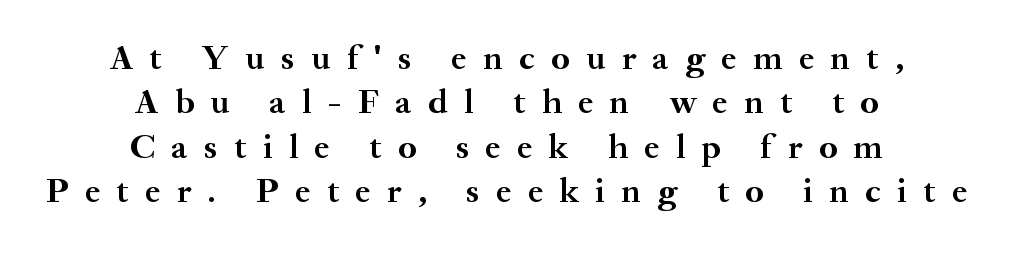
{"serif": "yes", "italic": "no", "bold": "yes", "weight": "semibold", "width": "normal", "stroke_contrast": "medium", "x_height": "small", "monospaced": "no", "underline": "no", "align": "center", "line_spacing": "normal", "line_spacing_ratio": 1.27, "letter_spacing": "wide", "letter_spacing_em": 0.47, "glyph_px": 35}
